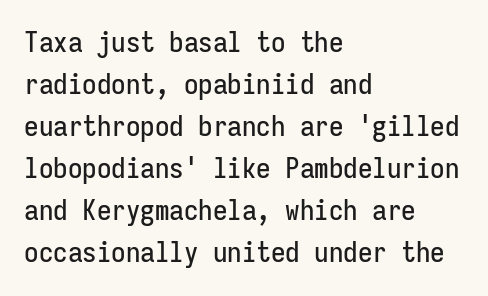
The image shows 29 px condensed sans-serif type, upright, monospaced; set left-aligned, normal line spacing (1.45x), normal letter spacing, not underlined; low stroke contrast and a medium x-height.
